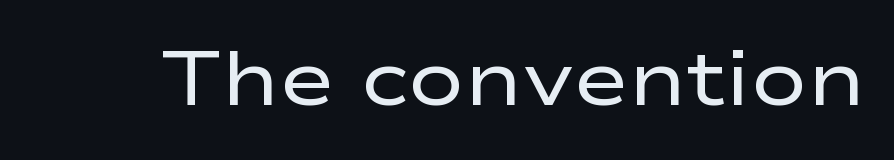
Q: Is the text bold? A: No.
Q: Is the text italic (slanted)? A: No, it is upright.
Q: Is the typeface a serif or a sans-serif typeface? A: Sans-serif.
Q: Is the text underlined? A: No.
Q: Is the spacing between letters normal or unusually wide? A: Normal.
Q: Width (condensed, normal, or wide)? A: Wide.
Q: Stroke contrast? A: Low.
Q: x-height? A: Medium.
Q: Monospaced? A: No.
